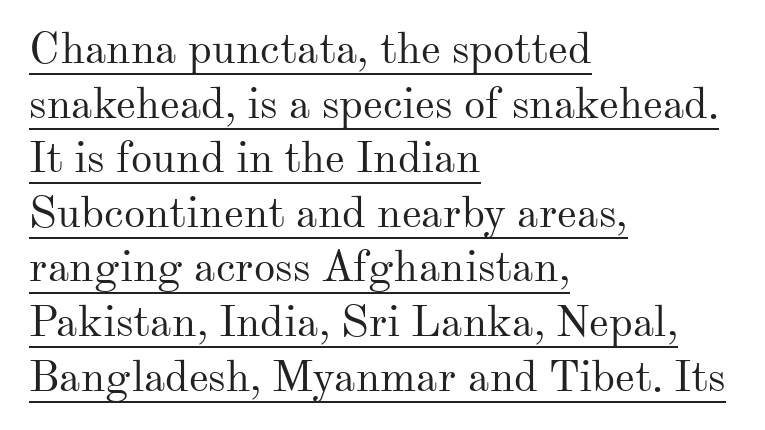
The image shows 43 px regular-weight serif type, upright; set left-aligned, normal line spacing (1.27x), normal letter spacing, underlined; medium stroke contrast and a small x-height.
